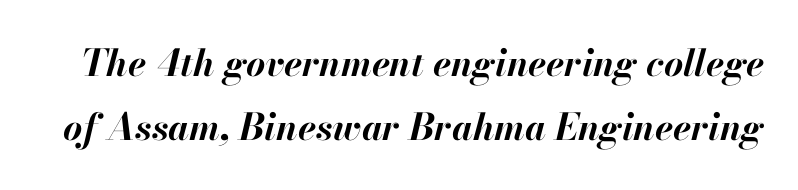
The image shows 37 px bold type, italic (leaning right); set line spacing 1.73x, normal letter spacing, not underlined; high stroke contrast and a small x-height.
